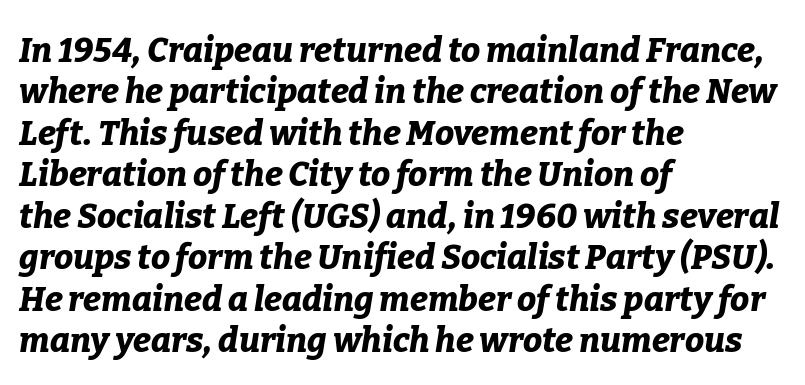
{"italic": "yes", "lean": "right", "slant_degrees": 9, "bold": "yes", "weight": "bold", "width": "normal", "stroke_contrast": "low", "x_height": "medium", "monospaced": "no", "underline": "no", "align": "left", "line_spacing_ratio": 1.22, "letter_spacing": "normal", "letter_spacing_em": 0.0, "glyph_px": 34}
